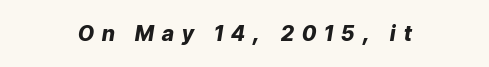
Q: Is the text bold? A: Yes.
Q: Is the text italic (slanted)? A: Yes, it leans right by about 9 degrees.
Q: Is the text underlined? A: No.
Q: How is the paragraph aligned? A: Centered.
Q: Is the spacing between letters normal or unusually wide? A: Unusually wide.
